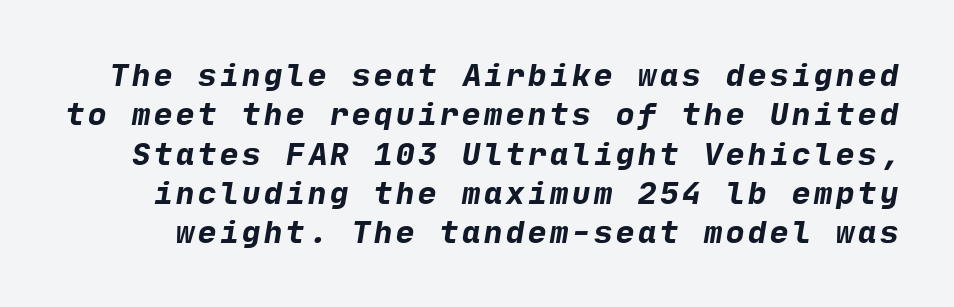
{"serif": "no", "bold": "yes", "weight": "bold", "width": "normal", "stroke_contrast": "low", "x_height": "medium", "underline": "no", "line_spacing": "normal", "line_spacing_ratio": 1.27, "glyph_px": 31}
